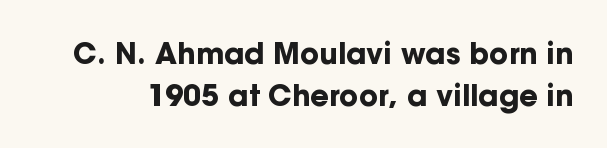
Q: Is the text bold? A: Yes.
Q: Is the text italic (slanted)? A: No, it is upright.
Q: Is the typeface a serif or a sans-serif typeface? A: Sans-serif.
Q: Is the text underlined? A: No.
Q: Is the spacing between letters normal or unusually wide? A: Normal.
Q: Is the spacing between lines tight, normal or loose? A: Normal.
Q: Width (condensed, normal, or wide)? A: Normal.
Q: Stroke contrast? A: Low.
Q: x-height? A: Medium.
Q: Monospaced? A: No.
